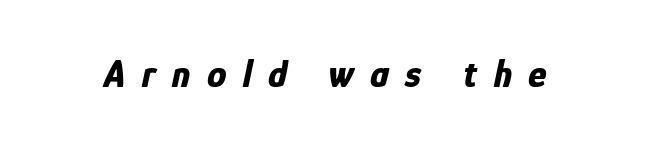
These lines are rendered in a variable-pitch font. The font is running at its bold setting. Clear beneath every line of the passage. In terms of posture, this sample is oblique. Tracking value appears strongly positive — letters spread wide.
